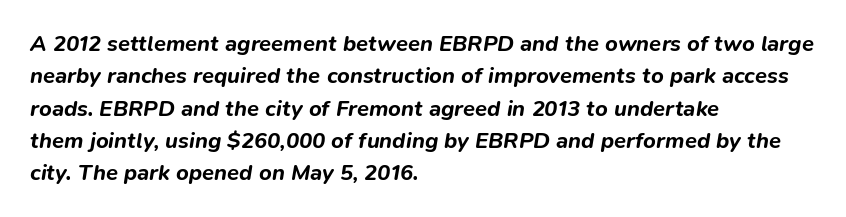
{"italic": "yes", "lean": "right", "slant_degrees": 9, "bold": "yes", "underline": "no", "align": "left", "line_spacing": "normal", "line_spacing_ratio": 1.47, "letter_spacing": "normal", "letter_spacing_em": 0.0, "glyph_px": 22}
